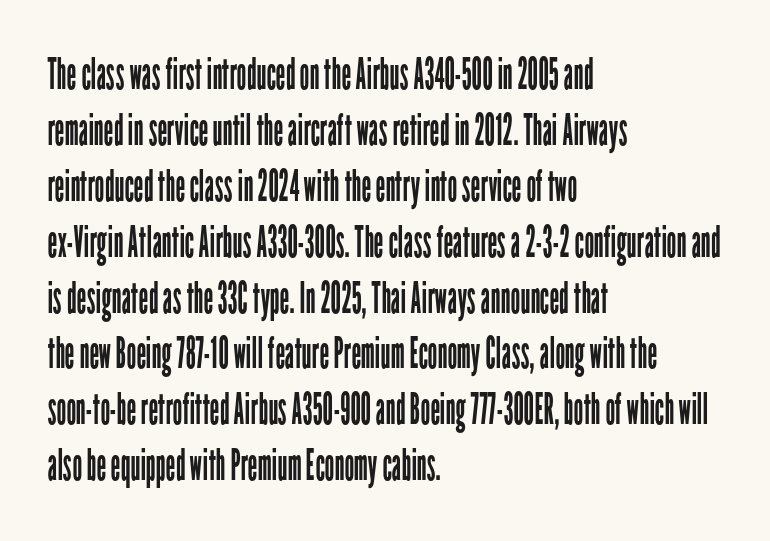
The image shows 43 px regular-weight, condensed sans-serif type, upright; set left-aligned, normal line spacing (1.3x), normal letter spacing, not underlined; low stroke contrast and a medium x-height.
